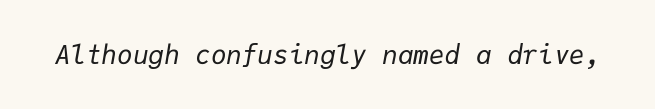
The image shows 26 px text type, italic (leaning right); set normal letter spacing, not underlined.
